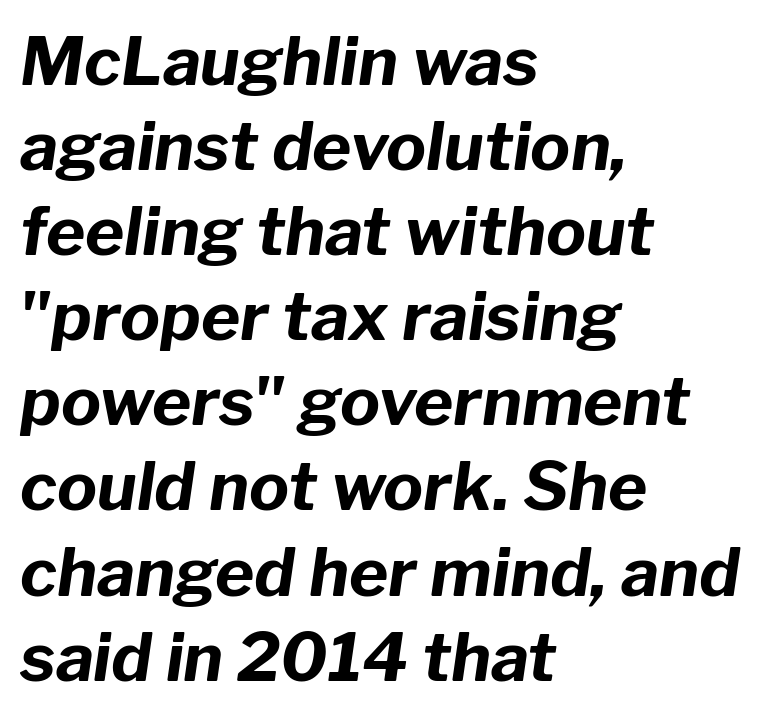
{"italic": "yes", "lean": "right", "slant_degrees": 8, "bold": "yes", "weight": "bold", "width": "normal", "stroke_contrast": "low", "x_height": "medium", "monospaced": "no", "underline": "no", "align": "left", "line_spacing": "normal", "line_spacing_ratio": 1.27, "letter_spacing": "normal", "letter_spacing_em": 0.0, "glyph_px": 67}
